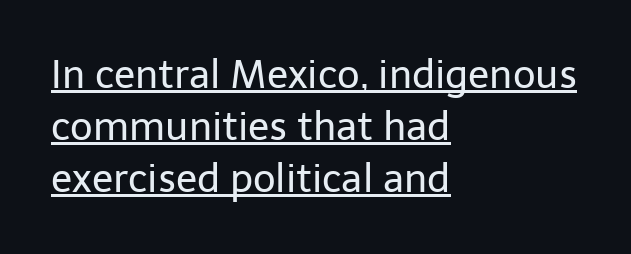
In terms of leading, this rendering sits right in the middle. You can tell from the bare stems that sans-serif type was used. Unlike italic type, these characters show no tilt at all. Think of a printed novel: that variable character pitch is what you see here. Standard letterfit; no display-style spreading of the glyphs. Underlined type.
